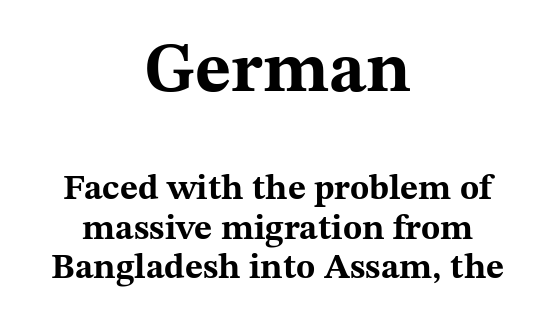
The image shows 70 px bold, wide serif type, upright; set centered, tight line spacing (1.13x), normal letter spacing, not underlined; the first (top) block is 2.0x larger; medium stroke contrast and a medium x-height.
